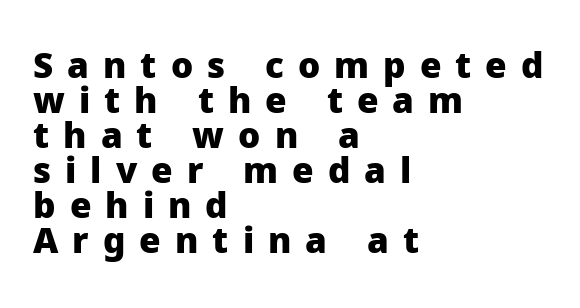
The image shows 35 px heavy sans-serif type, upright; set left-aligned, tight line spacing (1.0x), unusually wide letter spacing (+0.4 em), not underlined; low stroke contrast and a medium x-height.
